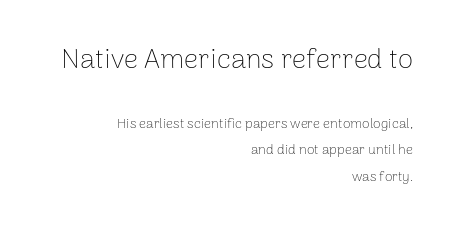
The more generous point size was reserved for the upper chunk. You could not count columns in this text — the font is proportionally spaced. The type family on display is of the sans-serif kind. When letters stand straight like this, we call the style roman or upright. Leftover space on each line is placed entirely before the opening word. Plain, unruled lines of type.
